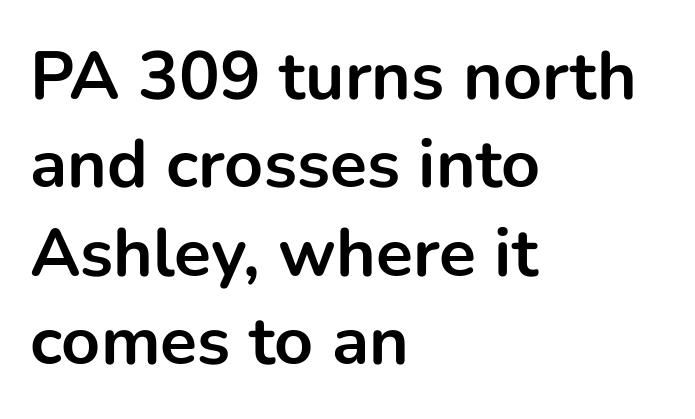
Q: Is the text bold? A: Yes.
Q: Is the text italic (slanted)? A: No, it is upright.
Q: Is the typeface a serif or a sans-serif typeface? A: Sans-serif.
Q: Is the text underlined? A: No.
Q: How is the paragraph aligned? A: Left-aligned.
Q: Is the spacing between letters normal or unusually wide? A: Normal.
Q: Is the spacing between lines tight, normal or loose? A: Normal.
Q: Width (condensed, normal, or wide)? A: Normal.
Q: Stroke contrast? A: Low.
Q: x-height? A: Medium.
Q: Monospaced? A: No.
